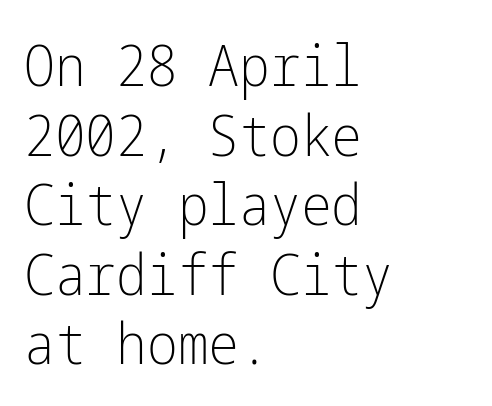
This sample uses an upright cut, with every glyph sitting square on the baseline. The glyphs in this specimen are sans serif. Stroke mass is kept to a normal reading level or below. Honestly, the letter spacing is just normal — you wouldn't notice it.
